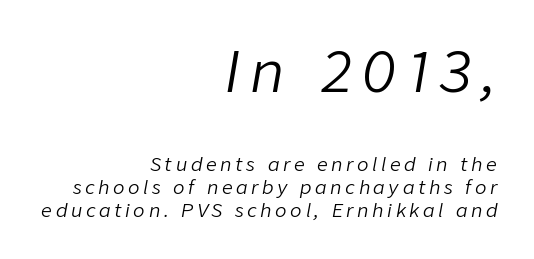
This layout puts the oversized block above and the modest block below. This rendering features lettering with no underline. The passage shown is typed in a proportional face where columns would drift. The compositor pushed each line to the right boundary.
